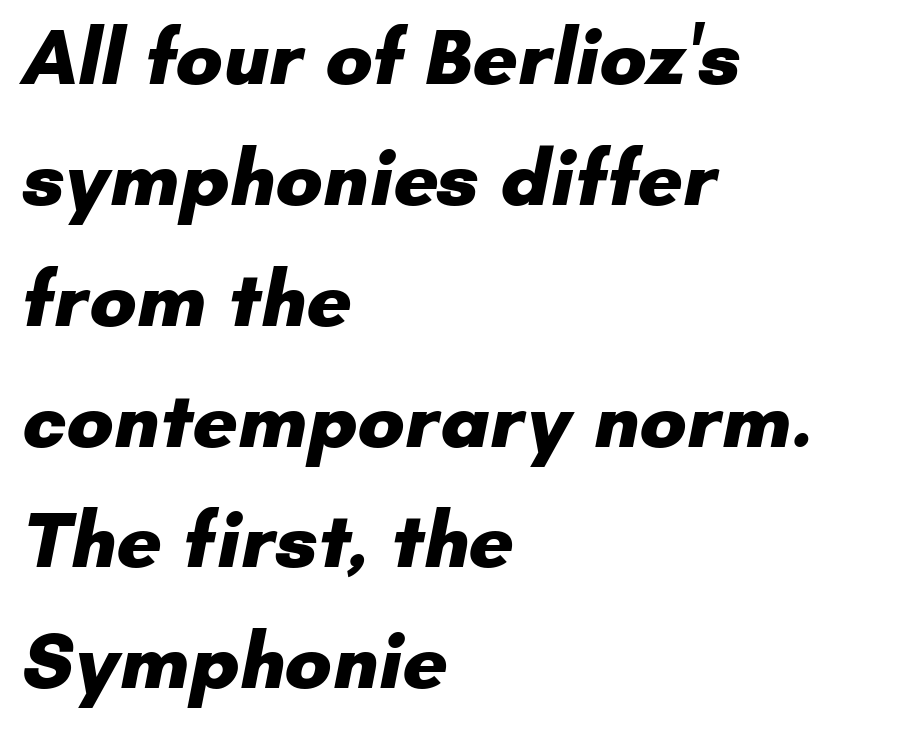
The type is set solid horizontally, with unmodified tracking. Look at the stroke-to-counter ratio: heavy, a bold. The letters advance in unequal steps, a hallmark of proportional type. The block of text has a typical density, with ordinary space between rows.
